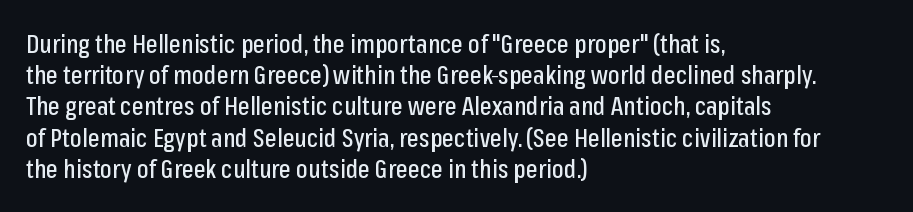
If you drew a line through each stem, it would be perfectly vertical. Leading: standard. The setting favours the left margin, as ordinary paragraphs usually do. Nobody touched the tracking dial on this one. Lines of text with bare space underneath.
